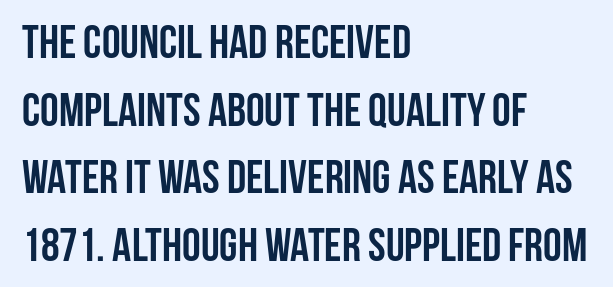
Q: Is the text bold? A: Yes.
Q: Is the text italic (slanted)? A: No, it is upright.
Q: Is the typeface a serif or a sans-serif typeface? A: Sans-serif.
Q: Is the text underlined? A: No.
Q: How is the paragraph aligned? A: Left-aligned.
Q: Is the spacing between letters normal or unusually wide? A: Normal.
Q: Is the spacing between lines tight, normal or loose? A: Normal.
Q: Width (condensed, normal, or wide)? A: Condensed.
Q: Stroke contrast? A: Low.
Q: x-height? A: Large.
Q: Monospaced? A: No.
